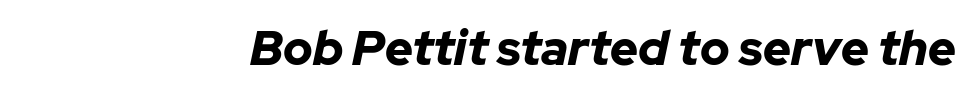
Q: Is the text bold? A: Yes.
Q: Is the text italic (slanted)? A: Yes, it leans right by about 12 degrees.
Q: Is the text underlined? A: No.
Q: Is the spacing between letters normal or unusually wide? A: Normal.
Q: Width (condensed, normal, or wide)? A: Normal.
Q: Stroke contrast? A: Low.
Q: x-height? A: Medium.
Q: Monospaced? A: No.
